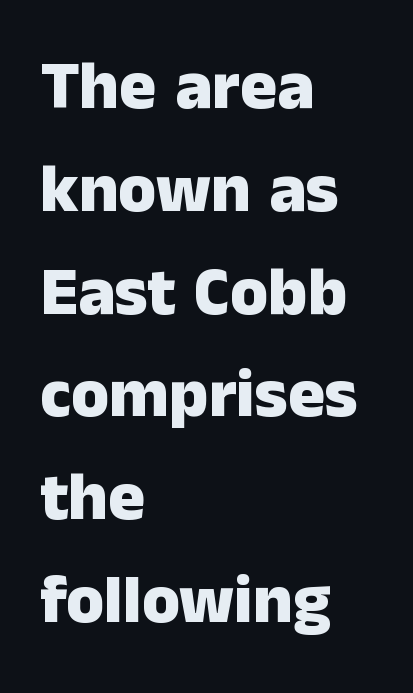
The face used here is proportionally spaced, like ordinary book or web type. Each row of text sits above clean, open space. This rendering leaves character spacing at its baseline value. The paragraph has a hard left edge and a soft right edge. Each new line begins a customary step beneath the previous one.
